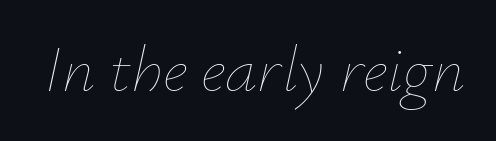
{"italic": "yes", "lean": "right", "slant_degrees": 12, "bold": "no", "weight": "thin", "width": "normal", "stroke_contrast": "low", "x_height": "small", "monospaced": "no", "underline": "no", "letter_spacing": "normal", "letter_spacing_em": 0.0, "glyph_px": 65}
